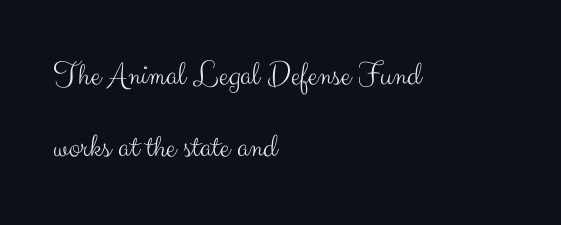
Q: Is the text bold? A: No.
Q: Is the text italic (slanted)? A: Yes.
Q: Is the typeface a serif or a sans-serif typeface? A: Sans-serif.
Q: Is the text underlined? A: No.
Q: How is the paragraph aligned? A: Left-aligned.
Q: Is the spacing between letters normal or unusually wide? A: Normal.
Q: Is the spacing between lines tight, normal or loose? A: Loose.
Q: Width (condensed, normal, or wide)? A: Normal.
Q: Stroke contrast? A: Medium.
Q: x-height? A: Small.
Q: Monospaced? A: No.
